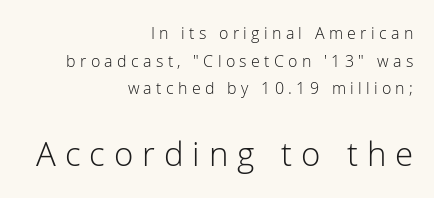
The image shows 33 px light sans-serif type, upright; set right-aligned, line spacing 1.73x, unusually wide letter spacing (+0.27 em), not underlined; the second (bottom) block is 2.06x larger; low stroke contrast and a medium x-height.
